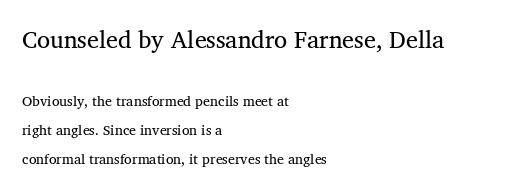
The earlier block is typeset at a bigger size than the later block. Compared with a centered layout, this one pins lines to the left instead. The zone under the glyphs is completely vacant. You could fit nearly another row in the gap between these rows. The strokes carry an ordinary text weight at most.
